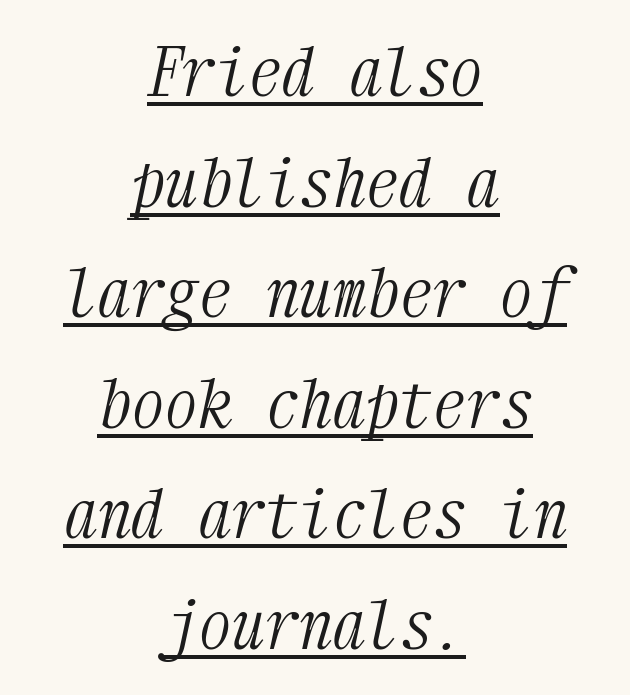
Q: Is the text bold? A: No.
Q: Is the text italic (slanted)? A: Yes, it leans right by about 12 degrees.
Q: Is the typeface a serif or a sans-serif typeface? A: Serif.
Q: Is the text underlined? A: Yes.
Q: How is the paragraph aligned? A: Centered.
Q: Is the spacing between letters normal or unusually wide? A: Normal.
Q: Is the spacing between lines tight, normal or loose? A: Normal.
Q: Width (condensed, normal, or wide)? A: Condensed.
Q: Stroke contrast? A: Medium.
Q: x-height? A: Medium.
Q: Monospaced? A: Yes.
